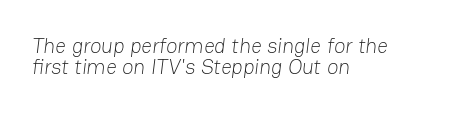
The image shows 21 px text type; set left-aligned, tight line spacing (1.01x), normal letter spacing, not underlined.
